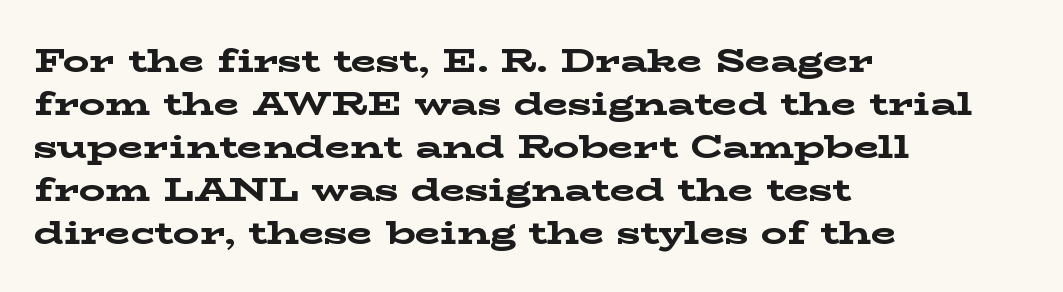
The image shows 33 px bold, wide serif type, upright; set left-aligned, normal line spacing (1.3x), normal letter spacing, not underlined; low stroke contrast and a medium x-height.
